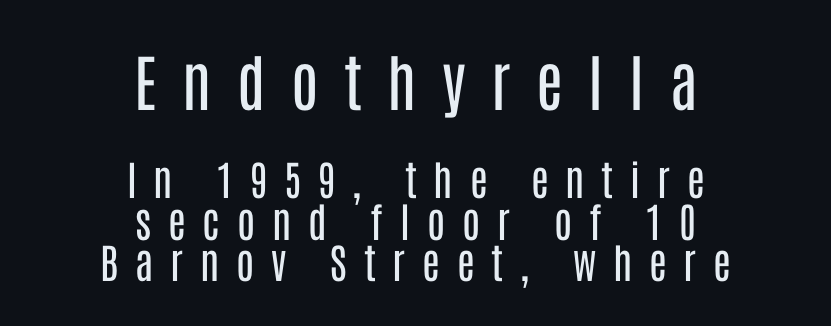
Caption: upper text group enlarged, lower text group reduced. Students, note that the glyphs here are deliberately spaced far apart. This block would grow much taller if given ordinary leading; it's compressed now. The type sits square on the baseline with zero lean. Underlining? Definitely not there. A typesetter would label this face a sans.
